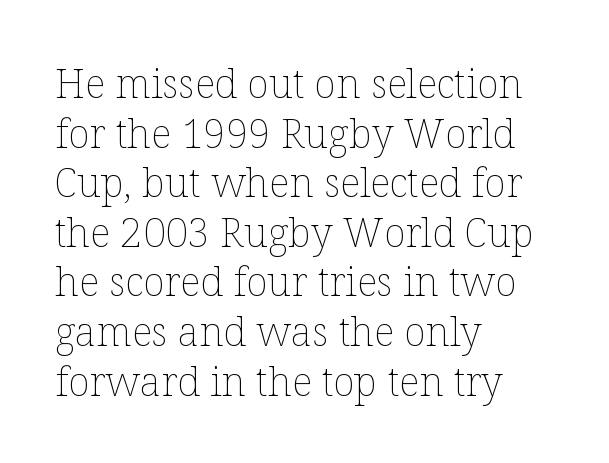
The image shows 40 px thin type, upright; set left-aligned, line spacing 1.24x, normal letter spacing, not underlined; low stroke contrast and a medium x-height.
